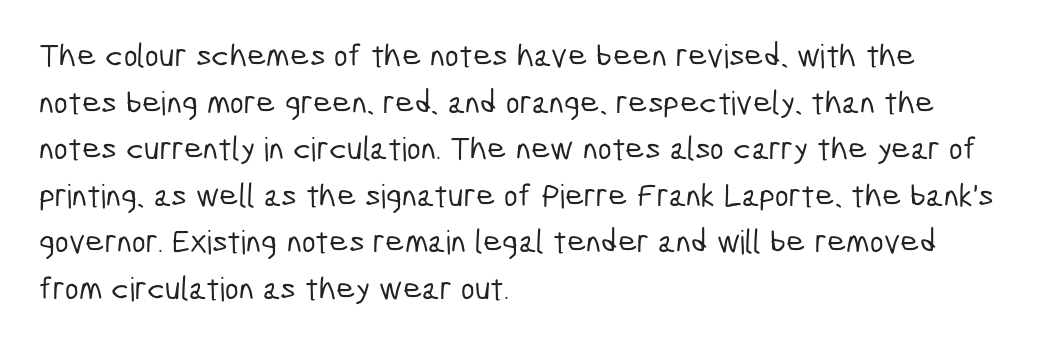
The image shows 33 px condensed sans-serif type; set left-aligned, normal line spacing (1.41x), normal letter spacing, not underlined; low stroke contrast and a medium x-height.
